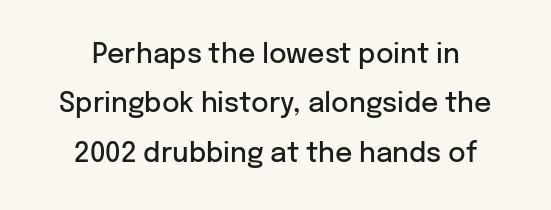
Q: Is the text bold? A: Semi-bold.
Q: Is the text italic (slanted)? A: No, it is upright.
Q: Is the text underlined? A: No.
Q: Is the spacing between letters normal or unusually wide? A: Normal.
